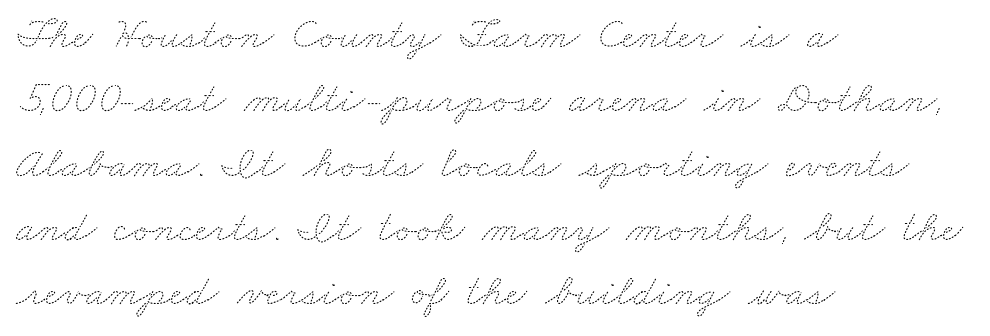
Each letter keeps its own natural width here, so spacing adapts to shape. Honestly, there is no underline to notice here at all. Baseline-to-baseline distance is the conventional proportion of letter height. Stem width sits at or under what a default text font uses.
